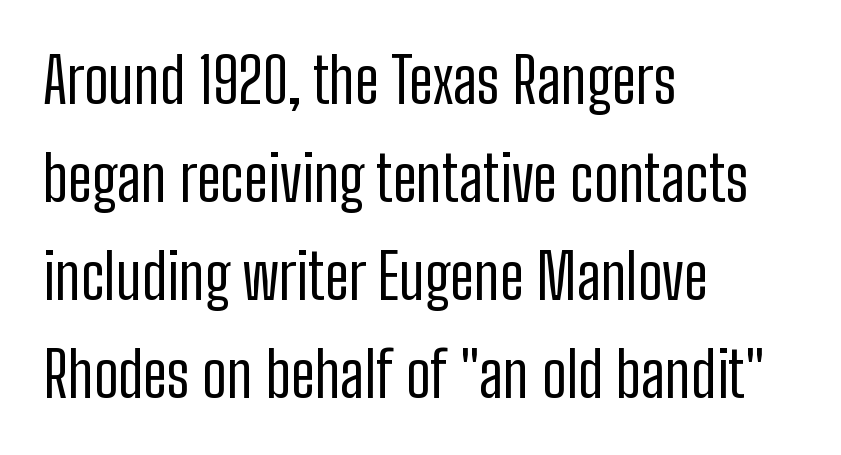
A clean baseline with only descenders dipping below it. Notice how descenders clear the ascenders below comfortably — that's standard leading. The letters stand upright; this is a roman face. A quiet, ordinary-to-light weight characterises the typeface.
